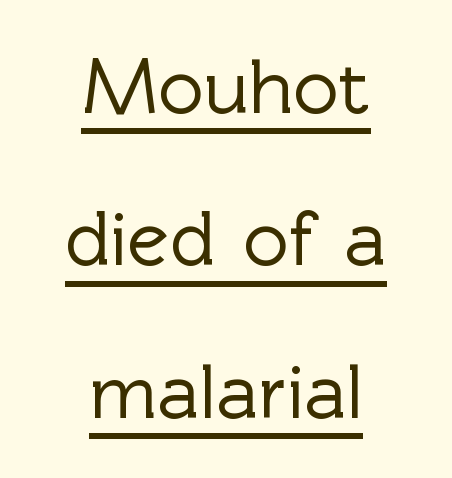
{"serif": "no", "italic": "no", "width": "normal", "x_height": "medium", "monospaced": "no", "underline": "yes", "align": "center", "line_spacing": "loose", "line_spacing_ratio": 1.93, "letter_spacing": "normal", "letter_spacing_em": 0.0, "glyph_px": 79}
